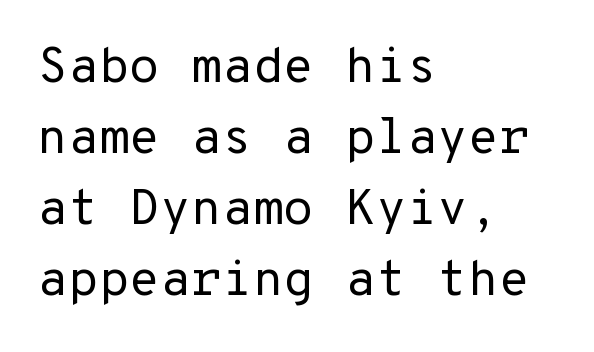
The image shows 50 px regular-weight sans-serif type, upright; set left-aligned, normal line spacing (1.42x), normal letter spacing, not underlined; low stroke contrast and a medium x-height.
